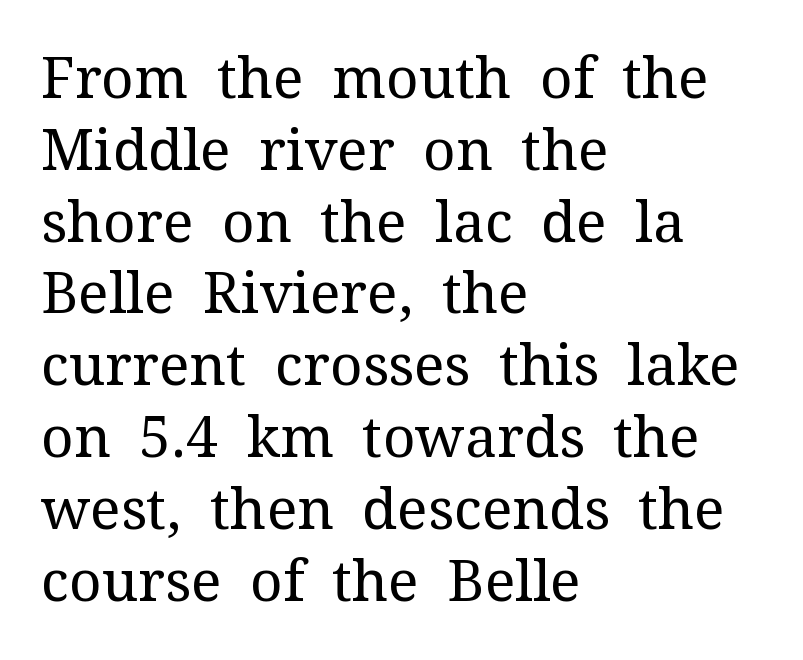
The image shows 57 px regular-weight serif type, upright; set left-aligned, normal line spacing (1.26x), normal letter spacing, not underlined; medium stroke contrast and a medium x-height.
